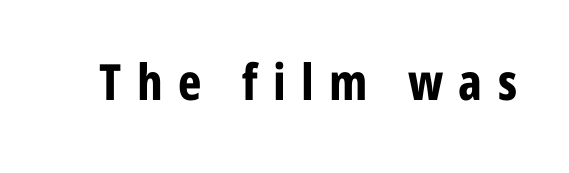
{"serif": "no", "italic": "no", "bold": "yes", "weight": "bold", "width": "condensed", "stroke_contrast": "low", "x_height": "medium", "monospaced": "no", "underline": "no", "letter_spacing": "wide", "letter_spacing_em": 0.31, "glyph_px": 50}
